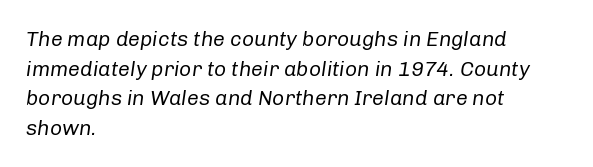
Q: Is the text bold? A: No.
Q: Is the text italic (slanted)? A: Yes, it leans right by about 8 degrees.
Q: Is the text underlined? A: No.
Q: How is the paragraph aligned? A: Left-aligned.
Q: Is the spacing between letters normal or unusually wide? A: Normal.
Q: Is the spacing between lines tight, normal or loose? A: Normal.
